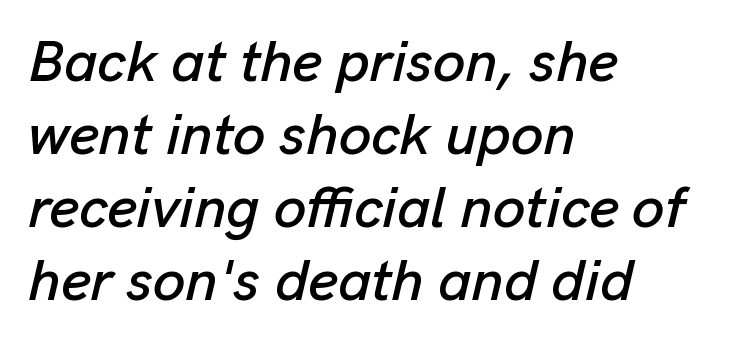
Q: Is the text italic (slanted)? A: Yes, it leans right by about 13 degrees.
Q: Is the text underlined? A: No.
Q: How is the paragraph aligned? A: Left-aligned.
Q: Is the spacing between letters normal or unusually wide? A: Normal.
Q: Is the spacing between lines tight, normal or loose? A: Normal.
Q: Width (condensed, normal, or wide)? A: Normal.
Q: Stroke contrast? A: Low.
Q: x-height? A: Medium.
Q: Monospaced? A: No.
